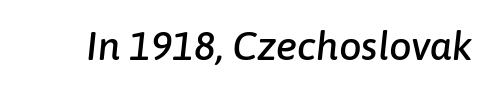
Q: Is the text italic (slanted)? A: Yes, it leans right by about 6 degrees.
Q: Is the text underlined? A: No.
Q: Is the spacing between letters normal or unusually wide? A: Normal.
Q: Width (condensed, normal, or wide)? A: Normal.
Q: Stroke contrast? A: Low.
Q: x-height? A: Medium.
Q: Monospaced? A: No.
